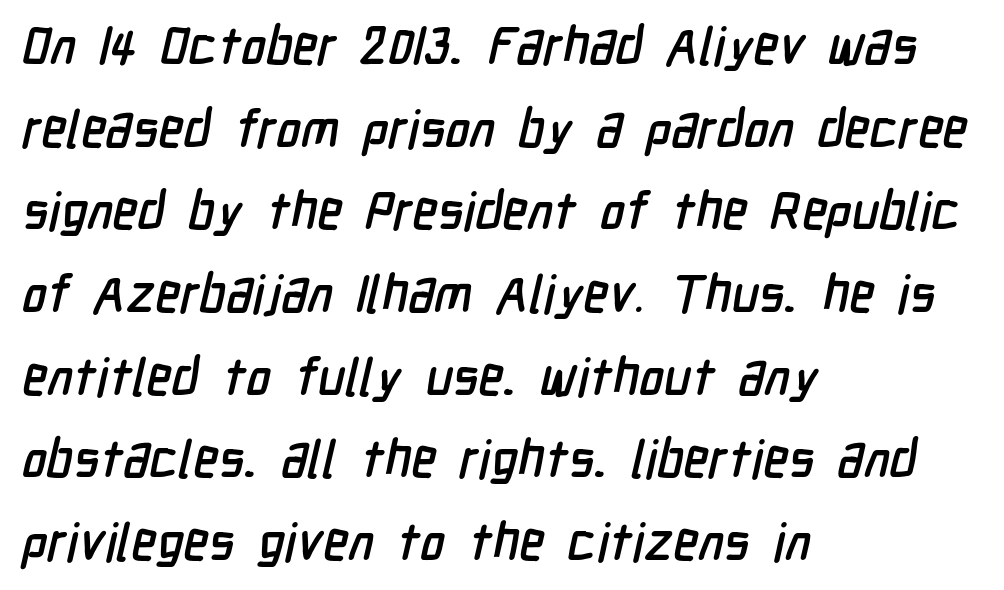
The image shows 52 px condensed sans-serif type; set left-aligned, normal line spacing (1.59x), normal letter spacing, not underlined; low stroke contrast and a medium x-height.
